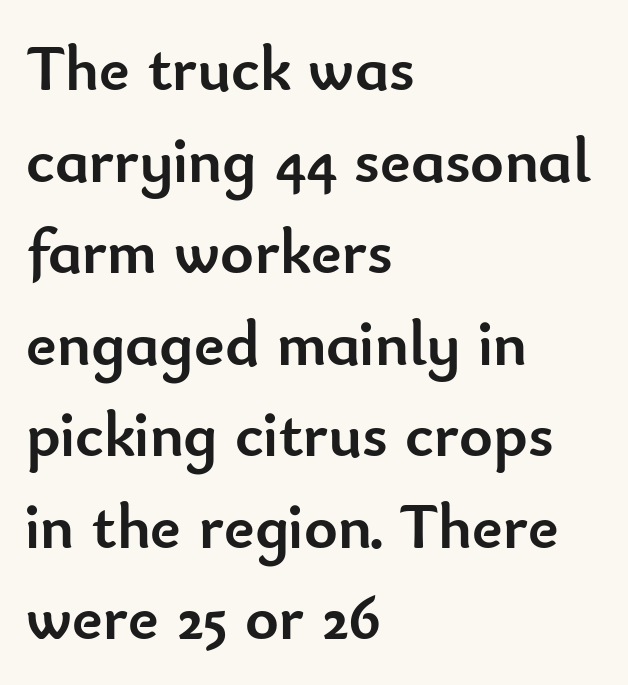
Note: no serifs on the glyphs. In terms of leading, this rendering sits right in the middle. Underlining? Definitely not there. This is roman type, the default non-slanted kind.
